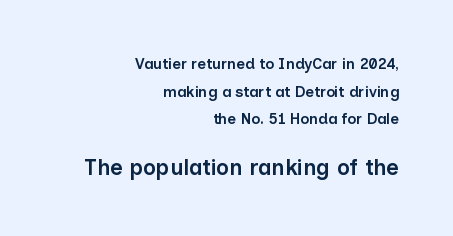
The image shows 22 px text type, upright; set right-aligned, line spacing 1.84x, normal letter spacing, not underlined; the second (bottom) block is 1.47x larger.
